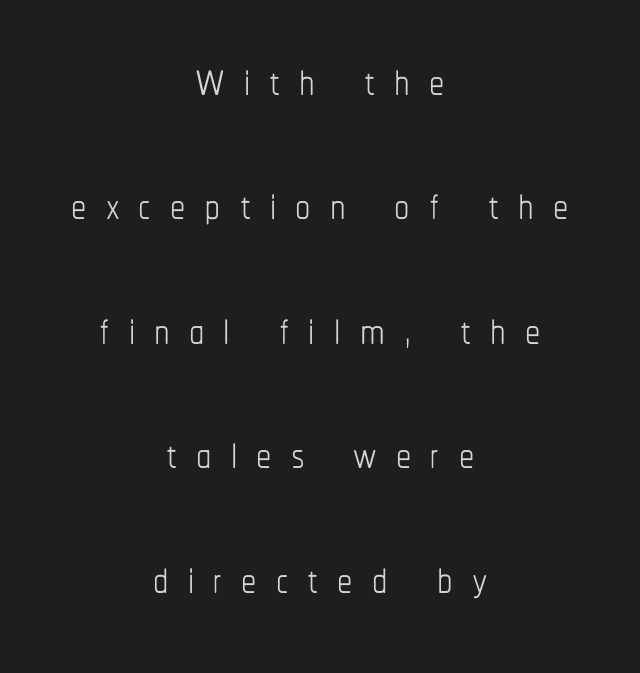
The face used here is proportionally spaced, like ordinary book or web type. Each stroke keeps to a modest, everyday thickness or less. Bare-footed words on every line. The face used here is rendered with a markedly widened letterfit. The letters stand straight up with perfectly vertical stems.
